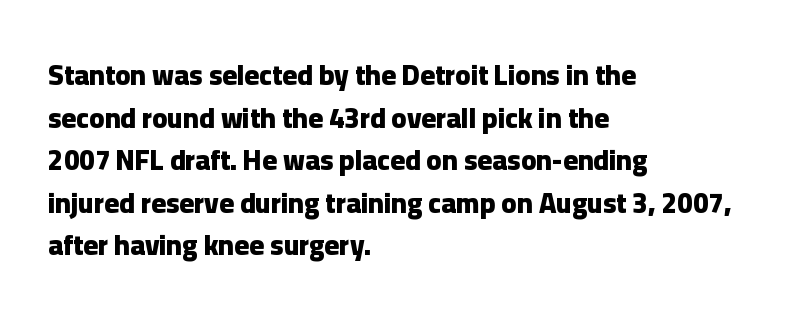
This sample uses an upright cut, with every glyph sitting square on the baseline. Typesetter's note: full bold, strokes at maximum text heaviness. The face used here is a sans, in the tradition of grotesques and geometrics. The foot of each line stays bare and open.
